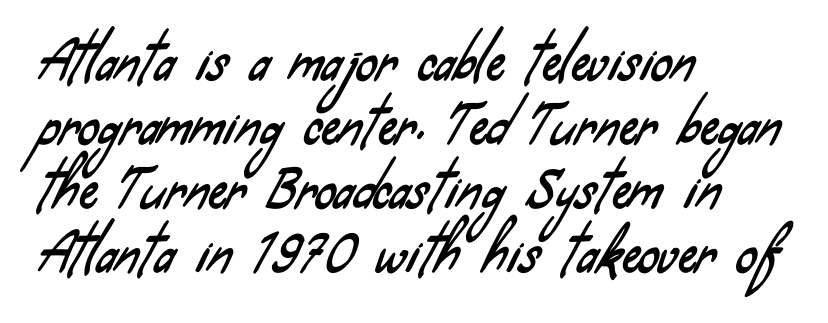
{"serif": "no", "width": "condensed", "stroke_contrast": "low", "x_height": "small", "monospaced": "no", "underline": "no", "align": "left", "line_spacing_ratio": 1.23, "letter_spacing": "normal", "letter_spacing_em": 0.0, "glyph_px": 52}
